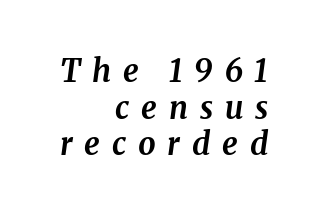
Observe the serifs anchoring each vertical stroke in this sample. A student would call this right alignment; a typographer would say flush right, rag left. The face used here has a pronounced slope to its letters. Underlining? Definitely not there.
